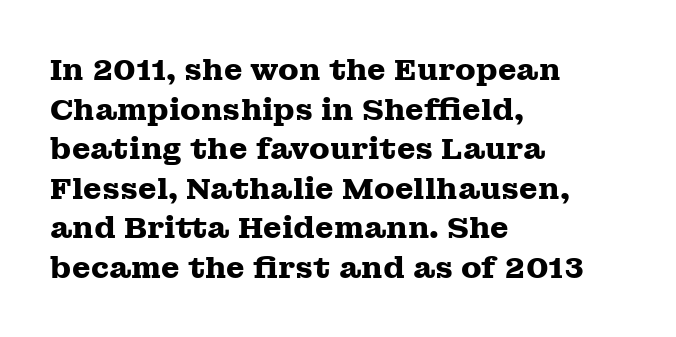
A clean baseline with only descenders dipping below it. One glance says typical: line gaps are just what's usual. Nope, not italic — everything's standing straight. These lines are set flush left with a ragged right edge.
